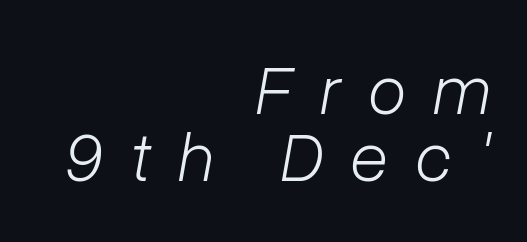
{"italic": "yes", "lean": "right", "slant_degrees": 10, "bold": "no", "weight": "light", "width": "normal", "stroke_contrast": "low", "x_height": "medium", "monospaced": "no", "underline": "no", "align": "right", "line_spacing": "tight", "line_spacing_ratio": 0.96, "letter_spacing": "wide", "letter_spacing_em": 0.38, "glyph_px": 70}
